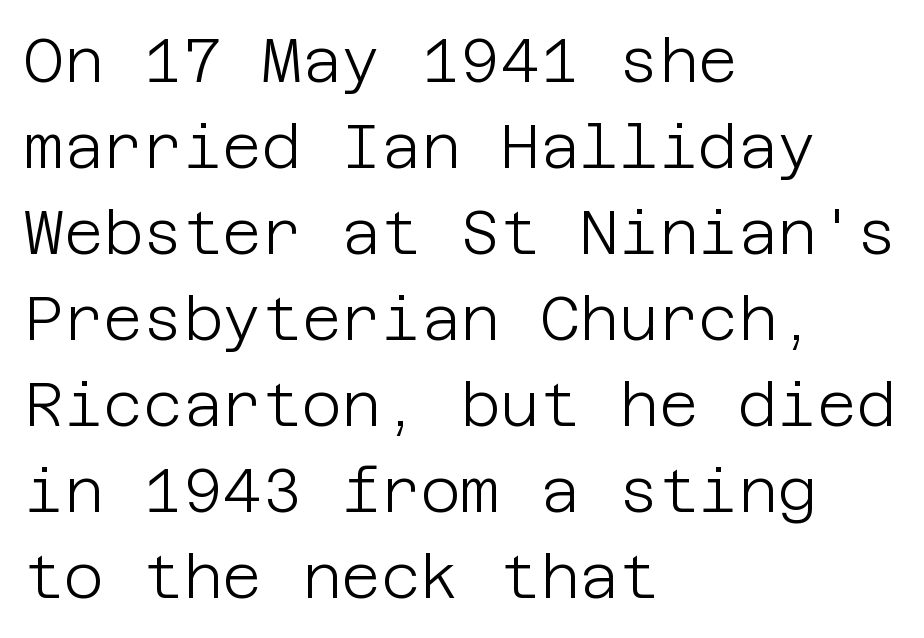
Spacing between characters is what you'd get straight out of the box. This sample is left-justified, so line endings fall wherever the words run out. This rendering features lettering with no underline. When letters stand straight like this, we call the style roman or upright. The rendering shows plain stroke endings on the letterforms — a sans-serif design.
